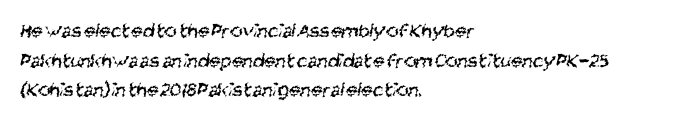
The horizontal fit of the characters is conventional and even. This sample is left-justified, so line endings fall wherever the words run out. Unbolded letterforms with no extra heft. Regular leading. Descenders hang freely into open space.
